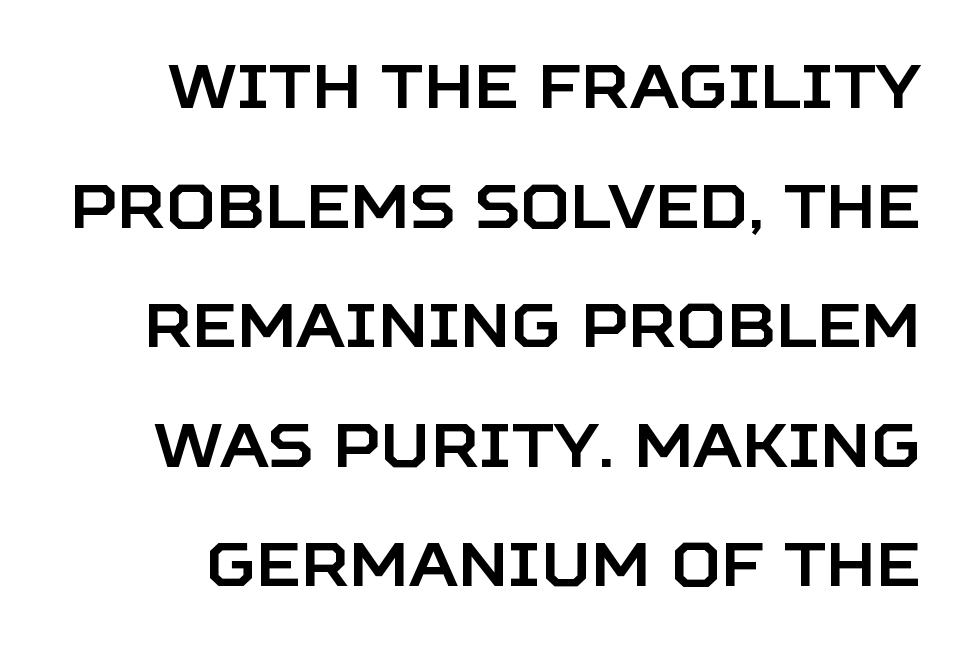
The image shows 61 px sans-serif type, upright; set loose line spacing (1.96x), normal letter spacing, not underlined; low stroke contrast and a large x-height.
